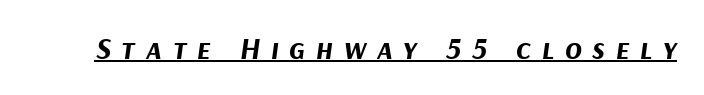
Q: Is the text bold? A: Yes.
Q: Is the text italic (slanted)? A: Yes, it leans right by about 9 degrees.
Q: Is the text underlined? A: Yes.
Q: Is the spacing between letters normal or unusually wide? A: Unusually wide.
Q: Width (condensed, normal, or wide)? A: Normal.
Q: Stroke contrast? A: Medium.
Q: x-height? A: Medium.
Q: Monospaced? A: No.
